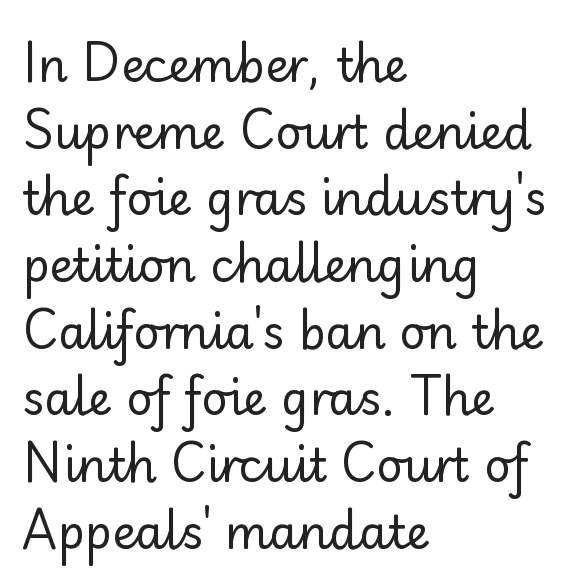
Q: Is the text bold? A: No.
Q: Is the text italic (slanted)? A: No, it is upright.
Q: Is the typeface a serif or a sans-serif typeface? A: Sans-serif.
Q: Is the text underlined? A: No.
Q: How is the paragraph aligned? A: Left-aligned.
Q: Is the spacing between letters normal or unusually wide? A: Normal.
Q: Is the spacing between lines tight, normal or loose? A: Normal.
Q: Width (condensed, normal, or wide)? A: Normal.
Q: Stroke contrast? A: Low.
Q: x-height? A: Small.
Q: Monospaced? A: No.
